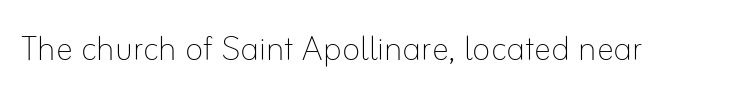
The letters stand straight up with perfectly vertical stems. The space directly below the letters is spotless. Unbolded letterforms with no extra heft. The horizontal fit of the characters is conventional and even.
